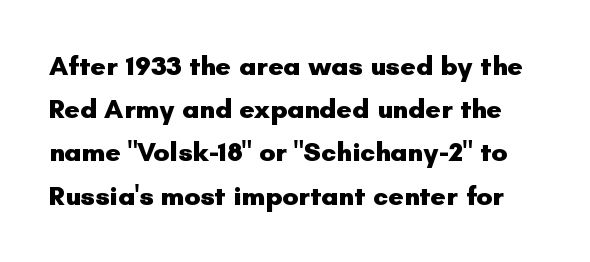
The image shows 27 px bold type, upright; set normal line spacing (1.6x), normal letter spacing, not underlined.
